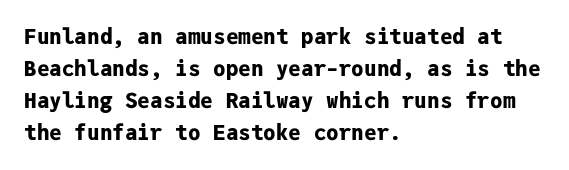
The image shows 21 px bold type, upright; set left-aligned, normal line spacing (1.53x), normal letter spacing, not underlined.
